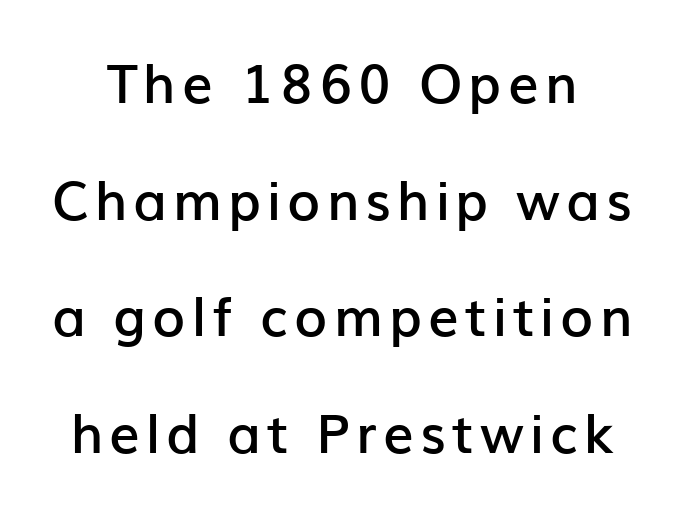
Q: Is the text bold? A: Semi-bold.
Q: Is the text italic (slanted)? A: No, it is upright.
Q: Is the typeface a serif or a sans-serif typeface? A: Sans-serif.
Q: Is the text underlined? A: No.
Q: Is the spacing between lines tight, normal or loose? A: Loose.
Q: Width (condensed, normal, or wide)? A: Normal.
Q: Stroke contrast? A: Low.
Q: x-height? A: Medium.
Q: Monospaced? A: No.
